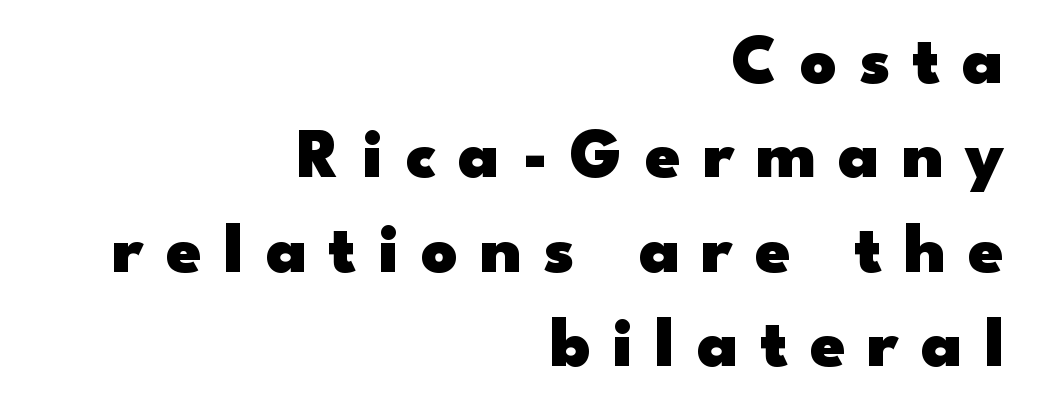
Q: Is the text bold? A: Yes.
Q: Is the text italic (slanted)? A: No, it is upright.
Q: Is the typeface a serif or a sans-serif typeface? A: Sans-serif.
Q: Is the text underlined? A: No.
Q: How is the paragraph aligned? A: Right-aligned.
Q: Is the spacing between letters normal or unusually wide? A: Unusually wide.
Q: Is the spacing between lines tight, normal or loose? A: Normal.
Q: Width (condensed, normal, or wide)? A: Wide.
Q: Stroke contrast? A: Low.
Q: x-height? A: Small.
Q: Monospaced? A: No.
